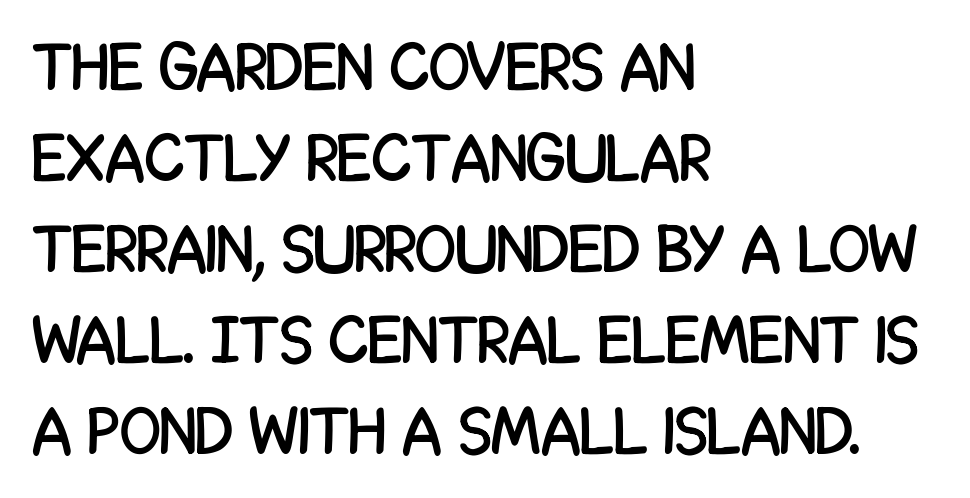
The image shows 67 px condensed sans-serif type, upright; set left-aligned, normal line spacing (1.36x), normal letter spacing, not underlined; low stroke contrast and a large x-height.
